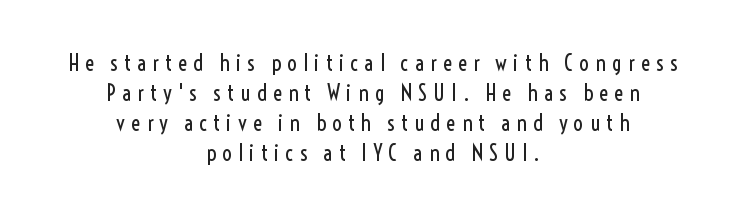
{"italic": "no", "bold": "no", "underline": "no", "align": "center", "line_spacing": "normal", "line_spacing_ratio": 1.37, "letter_spacing": "wide", "letter_spacing_em": 0.27, "glyph_px": 22}
